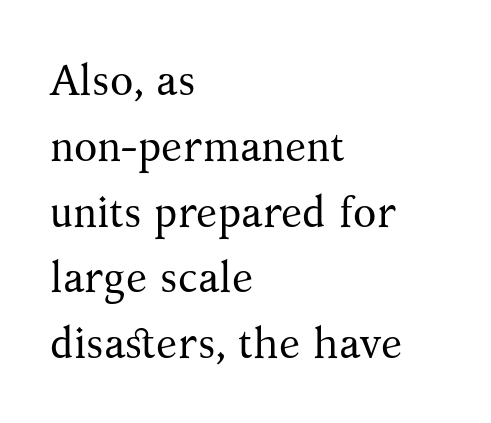
Horizontally, the lines are justified to the leading edge only. This rendering features lettering with no underline. Think of a printed novel: that variable character pitch is what you see here. The strokes are not fattened; the text isn't bold.
